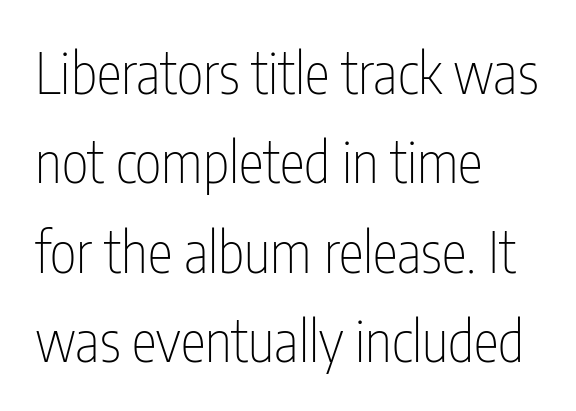
Q: Is the text bold? A: No.
Q: Is the text italic (slanted)? A: No, it is upright.
Q: Is the typeface a serif or a sans-serif typeface? A: Sans-serif.
Q: Is the text underlined? A: No.
Q: How is the paragraph aligned? A: Left-aligned.
Q: Is the spacing between letters normal or unusually wide? A: Normal.
Q: Is the spacing between lines tight, normal or loose? A: Normal.
Q: Width (condensed, normal, or wide)? A: Condensed.
Q: Stroke contrast? A: Low.
Q: x-height? A: Medium.
Q: Monospaced? A: No.
